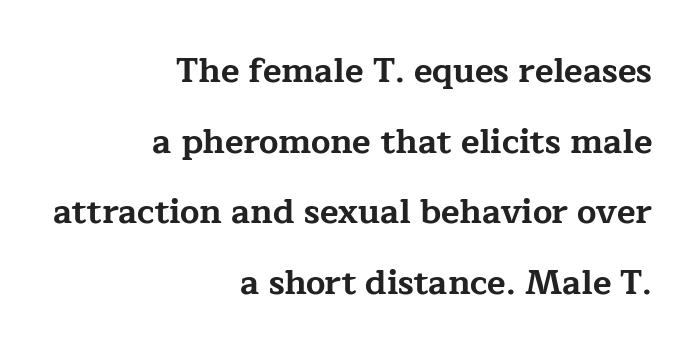
{"serif": "yes", "italic": "no", "bold": "yes", "weight": "bold", "width": "wide", "stroke_contrast": "low", "x_height": "medium", "monospaced": "no", "underline": "no", "align": "right", "line_spacing": "loose", "line_spacing_ratio": 2.08, "letter_spacing": "normal", "letter_spacing_em": 0.0, "glyph_px": 34}
